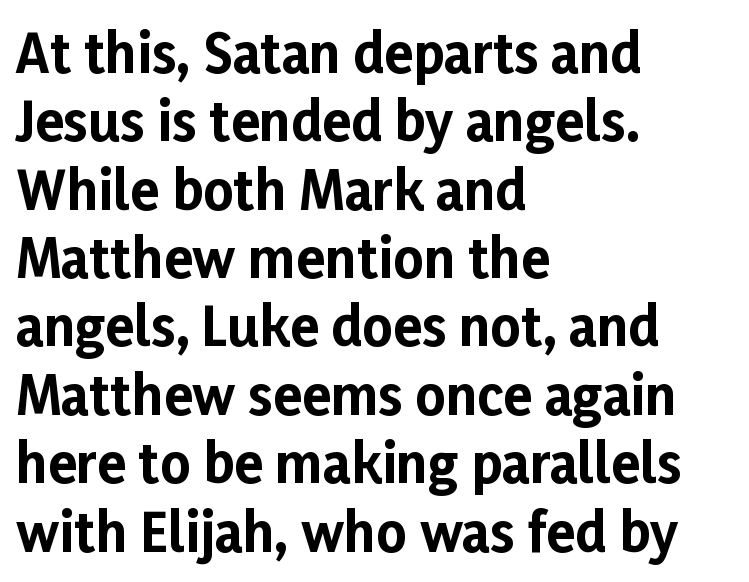
{"serif": "no", "italic": "no", "bold": "yes", "weight": "bold", "width": "normal", "stroke_contrast": "low", "x_height": "medium", "monospaced": "no", "underline": "no", "align": "left", "line_spacing": "normal", "line_spacing_ratio": 1.29, "letter_spacing": "normal", "letter_spacing_em": 0.0, "glyph_px": 53}
